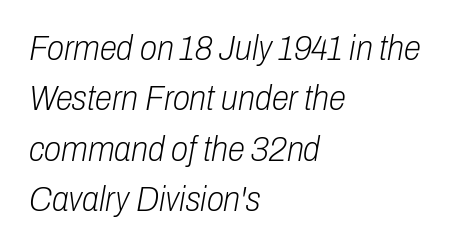
The image shows 35 px light, condensed type, italic (leaning right); set left-aligned, normal line spacing (1.44x), normal letter spacing, not underlined; low stroke contrast and a medium x-height.
